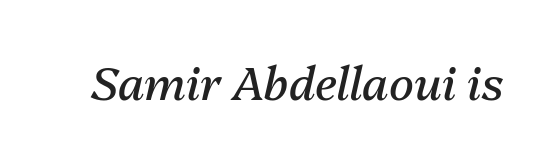
Q: Is the text bold? A: No.
Q: Is the text italic (slanted)? A: Yes, it leans right by about 13 degrees.
Q: Is the text underlined? A: No.
Q: Is the spacing between letters normal or unusually wide? A: Normal.
Q: Width (condensed, normal, or wide)? A: Normal.
Q: Stroke contrast? A: Medium.
Q: x-height? A: Medium.
Q: Monospaced? A: No.
